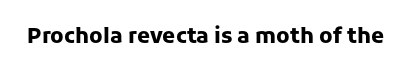
The letterforms sit shoulder to shoulder at normal distance. These lines were composed using upright roman letters. Check the space under the baseline: it is left empty. The sample has been set heavy, in full bold.
